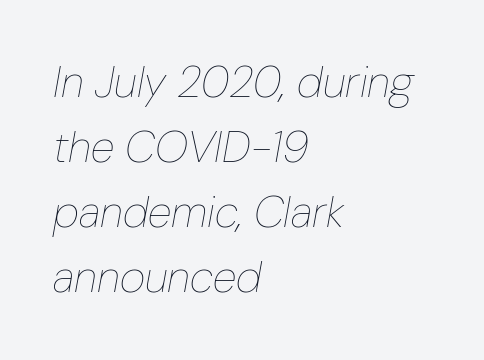
Q: Is the text bold? A: No.
Q: Is the text italic (slanted)? A: Yes, it leans right by about 10 degrees.
Q: Is the text underlined? A: No.
Q: How is the paragraph aligned? A: Left-aligned.
Q: Is the spacing between letters normal or unusually wide? A: Normal.
Q: Is the spacing between lines tight, normal or loose? A: Normal.
Q: Width (condensed, normal, or wide)? A: Condensed.
Q: Stroke contrast? A: Low.
Q: x-height? A: Medium.
Q: Monospaced? A: No.
